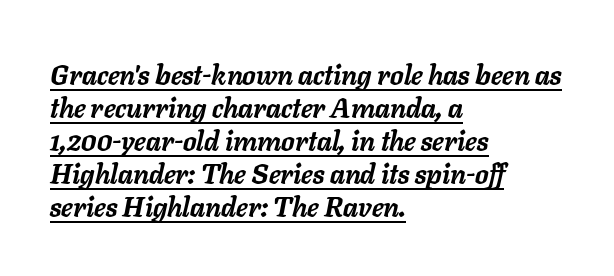
Q: Is the text bold? A: Yes.
Q: Is the text italic (slanted)? A: Yes, it leans right by about 11 degrees.
Q: Is the text underlined? A: Yes.
Q: How is the paragraph aligned? A: Left-aligned.
Q: Is the spacing between letters normal or unusually wide? A: Normal.
